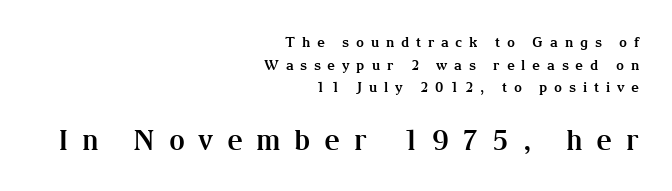
{"serif": "yes", "italic": "no", "bold": "yes", "weight": "bold", "width": "normal", "stroke_contrast": "medium", "x_height": "medium", "monospaced": "no", "underline": "no", "align": "right", "line_spacing": "normal", "line_spacing_ratio": 1.62, "letter_spacing": "wide", "letter_spacing_em": 0.48, "larger_block": "second", "size_ratio": 2.0, "glyph_px": 28}
